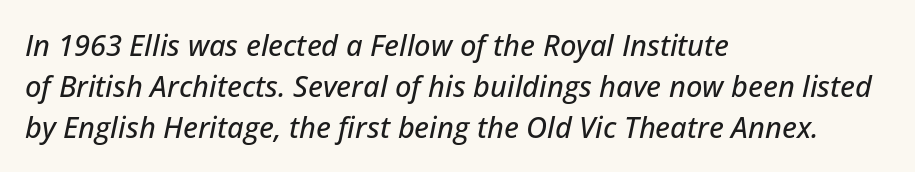
The image shows 29 px text type, italic (leaning right); set left-aligned, normal line spacing (1.41x), normal letter spacing, not underlined; low stroke contrast and a medium x-height.
